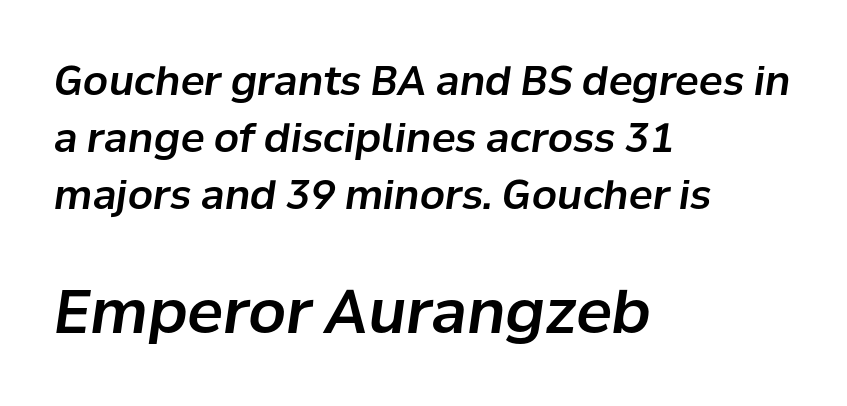
Q: Is the text italic (slanted)? A: Yes, it leans right by about 8 degrees.
Q: Is the text underlined? A: No.
Q: How is the paragraph aligned? A: Left-aligned.
Q: Is the spacing between letters normal or unusually wide? A: Normal.
Q: Is the spacing between lines tight, normal or loose? A: Normal.
Q: Which block of text is set in a larger size, the first (top) or the second (bottom)? A: The second (bottom) one.
Q: Width (condensed, normal, or wide)? A: Normal.
Q: Stroke contrast? A: Low.
Q: x-height? A: Medium.
Q: Monospaced? A: No.
